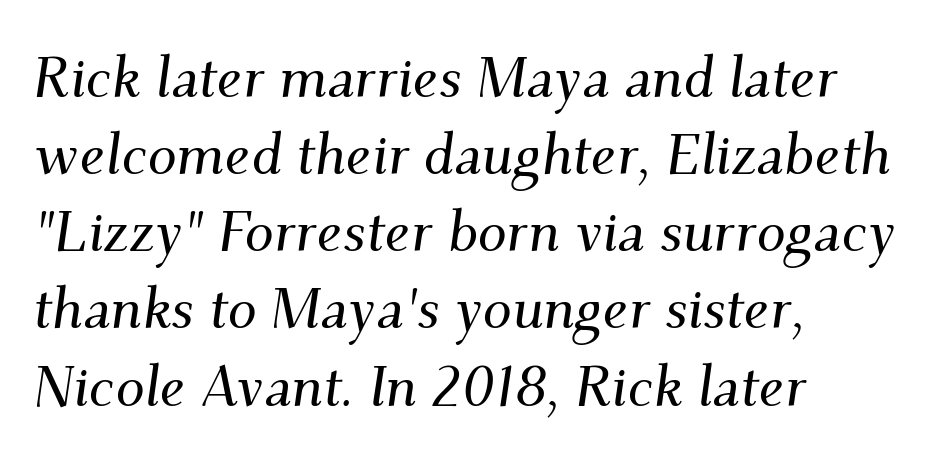
{"serif": "yes", "italic": "yes", "lean": "right", "slant_degrees": 9, "width": "normal", "stroke_contrast": "medium", "x_height": "small", "monospaced": "no", "underline": "no", "align": "left", "line_spacing": "normal", "line_spacing_ratio": 1.33, "letter_spacing": "normal", "letter_spacing_em": 0.0, "glyph_px": 58}
